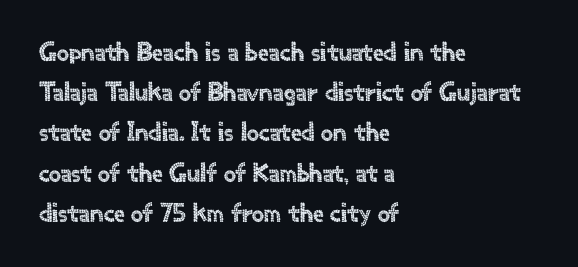
Q: Is the text italic (slanted)? A: No, it is upright.
Q: Is the text underlined? A: No.
Q: How is the paragraph aligned? A: Left-aligned.
Q: Is the spacing between letters normal or unusually wide? A: Normal.
Q: Is the spacing between lines tight, normal or loose? A: Normal.
